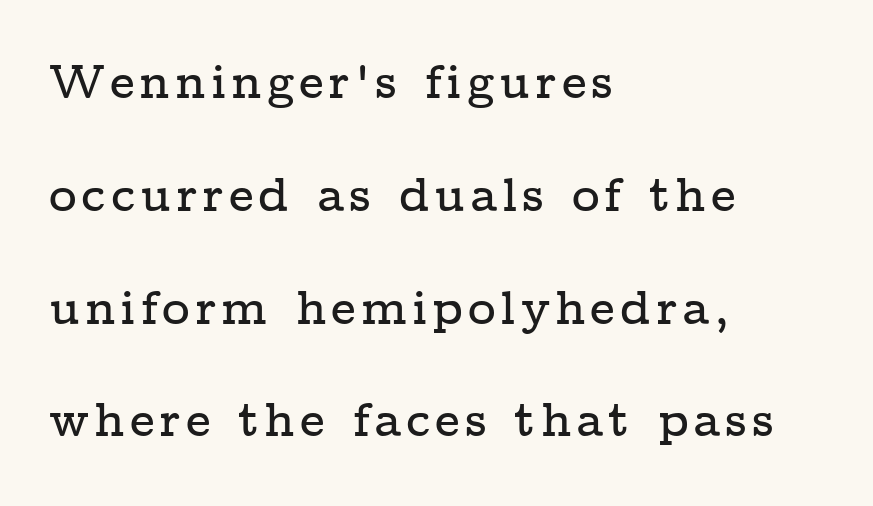
Q: Is the text italic (slanted)? A: No, it is upright.
Q: Is the typeface a serif or a sans-serif typeface? A: Serif.
Q: Is the text underlined? A: No.
Q: How is the paragraph aligned? A: Left-aligned.
Q: Is the spacing between lines tight, normal or loose? A: Loose.
Q: Width (condensed, normal, or wide)? A: Wide.
Q: Stroke contrast? A: Low.
Q: x-height? A: Medium.
Q: Monospaced? A: No.
